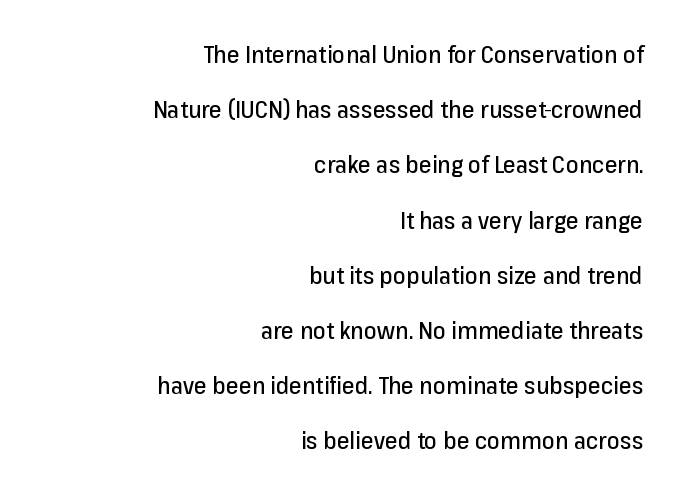
Q: Is the text italic (slanted)? A: No, it is upright.
Q: Is the text underlined? A: No.
Q: How is the paragraph aligned? A: Right-aligned.
Q: Is the spacing between letters normal or unusually wide? A: Normal.
Q: Is the spacing between lines tight, normal or loose? A: Loose.
